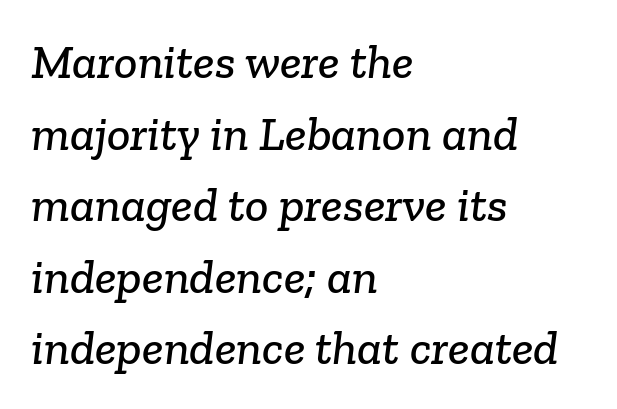
Do the characters align in a grid? No, the font is proportional. Short and long lines alike share a common starting point at left. Descender tails drop into unmarked territory. The line texture is even and compact thanks to regular tracking.
